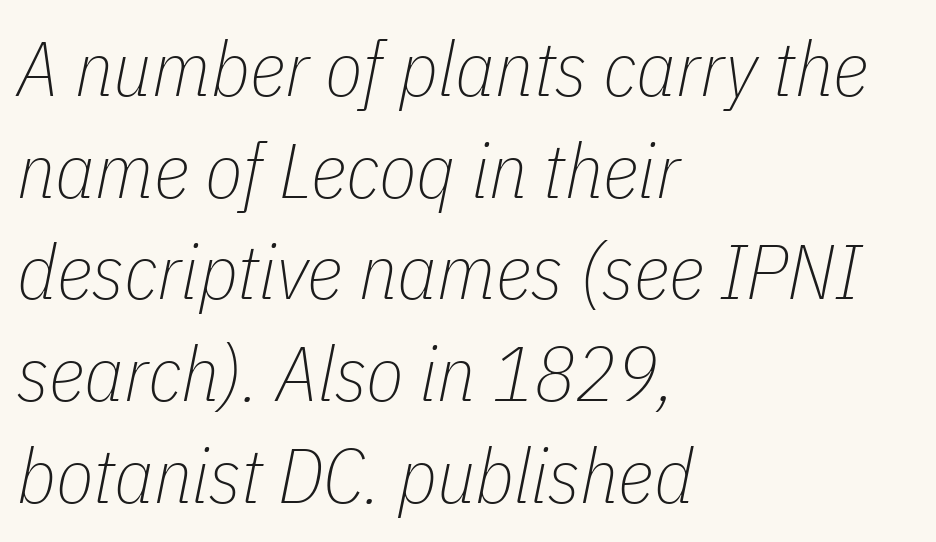
The image shows 77 px thin, condensed type, italic (leaning right); set left-aligned, normal line spacing (1.32x), normal letter spacing, not underlined; low stroke contrast and a medium x-height.
